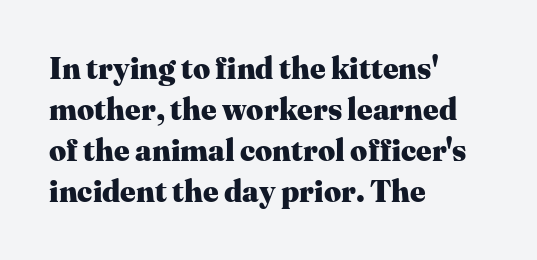
Typographic density is high because the face is bold. You could not count columns in this text — the font is proportionally spaced. Rendered with straight, roman letterforms. Bare-footed words on every line.
